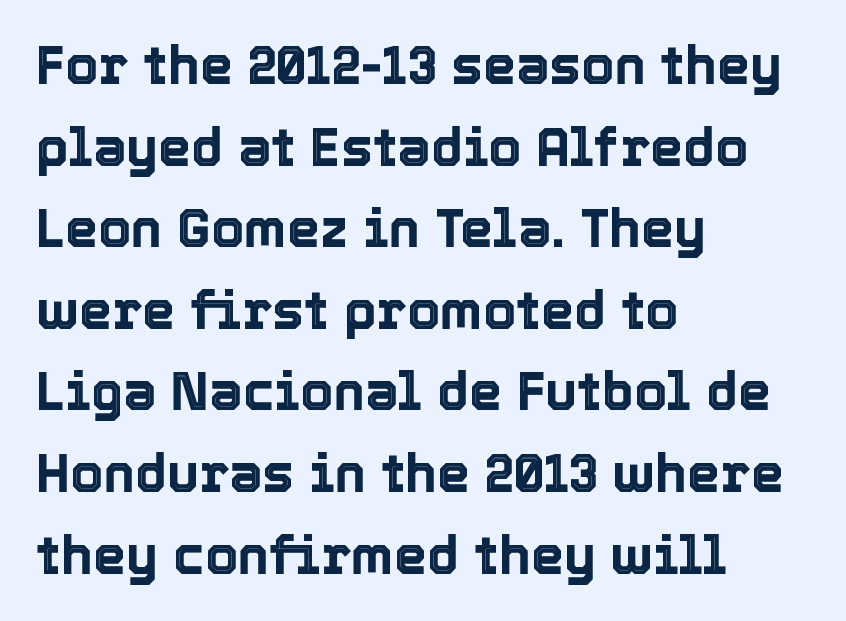
The rows are spaced the way most documents space them. Beneath every word, the page is bare. Words appear dense and cohesive because spacing is normal. Does the lettering tilt? It doesn't — this is upright. Teacher's note: observe the even left margin — that is flush-left alignment. Think of a printed novel: that variable character pitch is what you see here.
